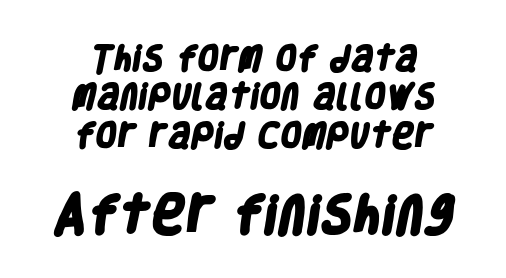
{"serif": "no", "bold": "yes", "weight": "heavy", "width": "condensed", "stroke_contrast": "low", "x_height": "large", "monospaced": "no", "underline": "no", "line_spacing": "normal", "line_spacing_ratio": 1.37, "letter_spacing": "normal", "letter_spacing_em": 0.0, "larger_block": "second", "size_ratio": 1.5, "glyph_px": 42}
